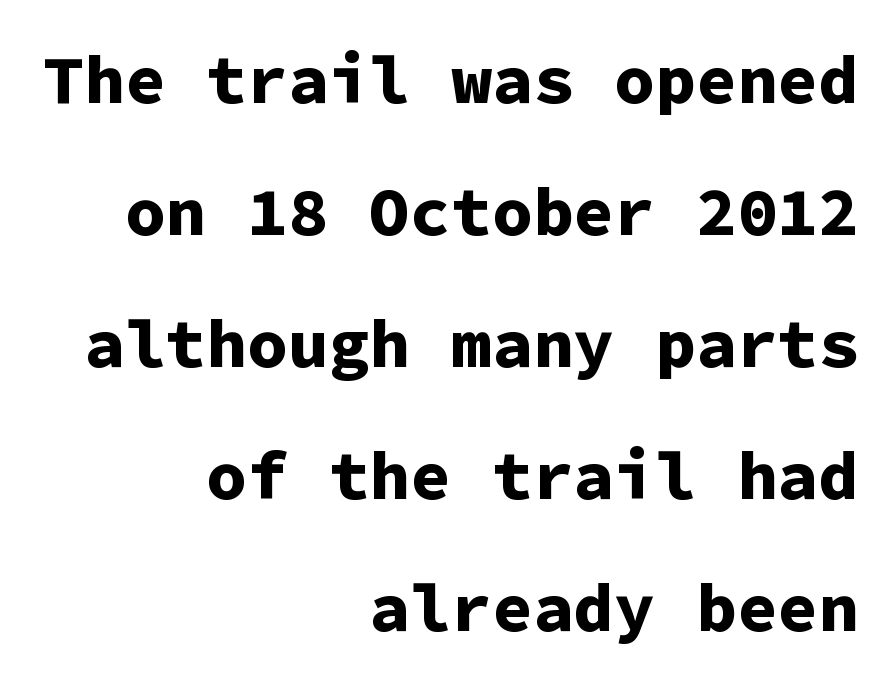
{"serif": "no", "italic": "no", "bold": "yes", "weight": "bold", "width": "normal", "stroke_contrast": "low", "x_height": "medium", "monospaced": "yes", "underline": "no", "align": "right", "line_spacing": "loose", "line_spacing_ratio": 1.94, "letter_spacing": "normal", "letter_spacing_em": 0.0, "glyph_px": 68}
